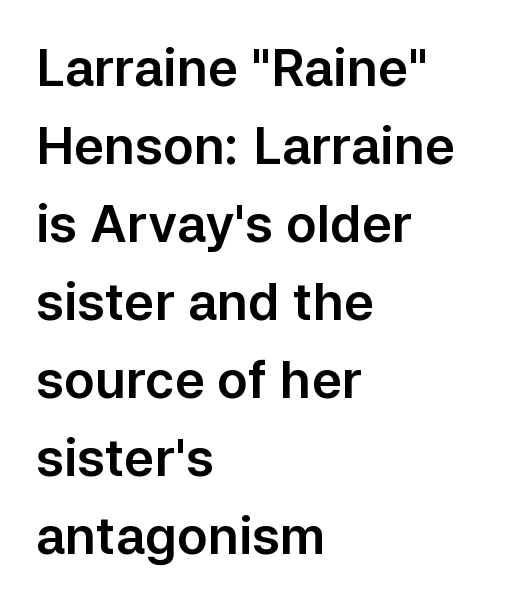
{"serif": "no", "italic": "no", "width": "normal", "stroke_contrast": "low", "x_height": "medium", "monospaced": "no", "underline": "no", "align": "left", "line_spacing": "normal", "line_spacing_ratio": 1.53, "letter_spacing": "normal", "letter_spacing_em": 0.0, "glyph_px": 51}
